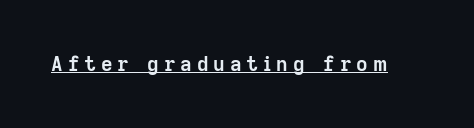
The image shows 20 px bold type, upright; set unusually wide letter spacing (+0.25 em), underlined.
